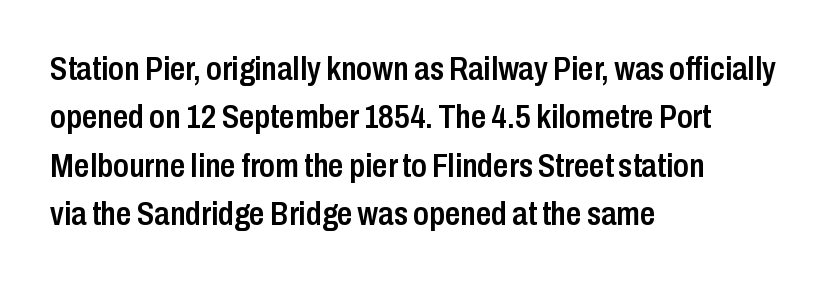
The image shows 34 px semibold, condensed sans-serif type, upright; set left-aligned, normal line spacing (1.42x), normal letter spacing, not underlined; low stroke contrast and a medium x-height.
